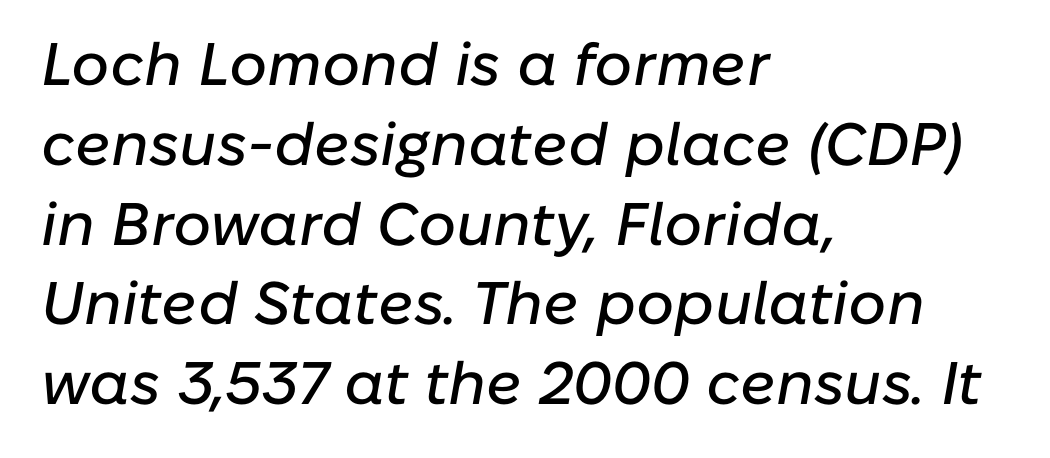
The image shows 60 px text type, italic (leaning right); set left-aligned, normal line spacing (1.33x), normal letter spacing, not underlined; low stroke contrast and a medium x-height.
